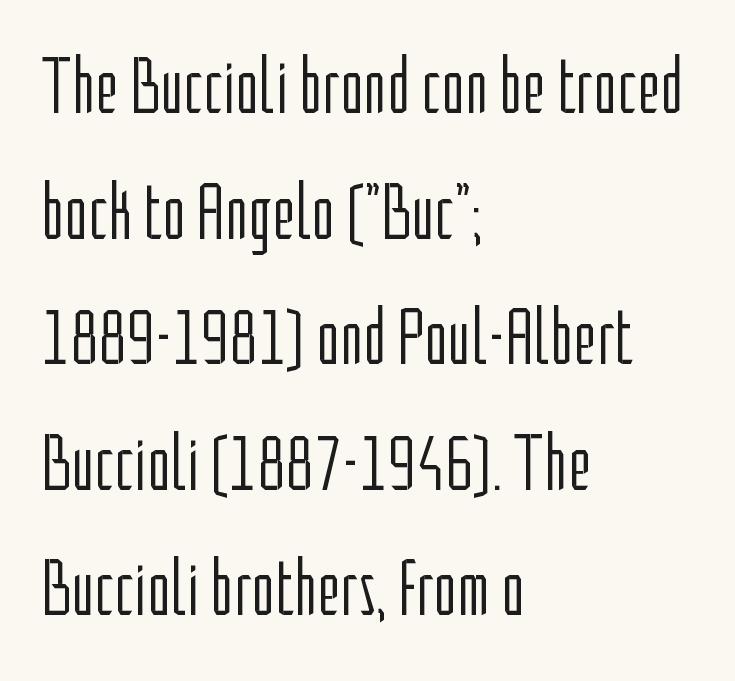
{"serif": "no", "italic": "no", "bold": "no", "weight": "light", "width": "condensed", "stroke_contrast": "low", "x_height": "medium", "monospaced": "no", "underline": "no", "align": "left", "line_spacing": "normal", "line_spacing_ratio": 1.59, "letter_spacing": "normal", "letter_spacing_em": 0.0, "glyph_px": 79}
